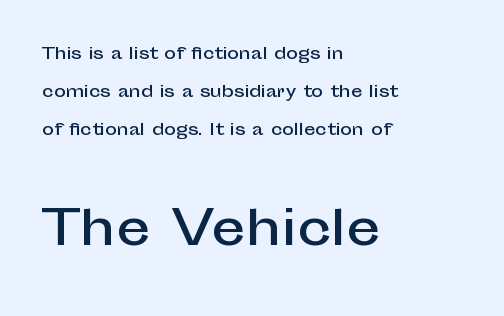
The image shows 48 px sans-serif type, upright; set left-aligned, loose line spacing (2.37x), normal letter spacing, not underlined; the second (bottom) block is 3.0x larger; low stroke contrast and a medium x-height.
